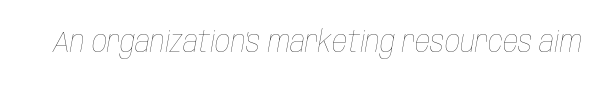
The image shows 30 px thin, condensed type, italic (leaning right); set normal letter spacing, not underlined; low stroke contrast and a large x-height.
